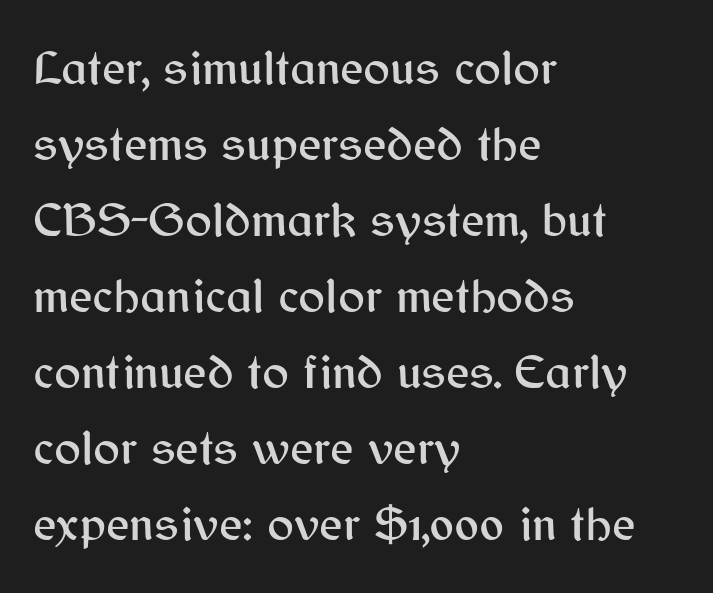
{"serif": "no", "italic": "no", "width": "normal", "stroke_contrast": "medium", "x_height": "medium", "monospaced": "no", "underline": "no", "align": "left", "line_spacing": "normal", "line_spacing_ratio": 1.52, "letter_spacing": "normal", "letter_spacing_em": 0.0, "glyph_px": 50}
